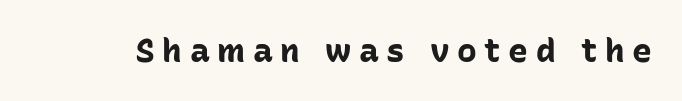
Classification — sans serif. Unmarked baselines from the first word to the last. Upright lettering throughout. The typesetting leans heavy: a genuine bold. Think of a printed novel: that variable character pitch is what you see here.
